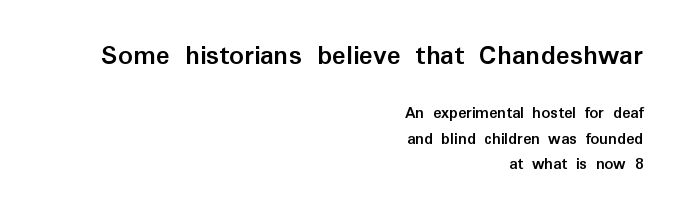
{"serif": "no", "italic": "no", "bold": "yes", "weight": "semibold", "width": "normal", "stroke_contrast": "low", "x_height": "medium", "monospaced": "no", "underline": "no", "align": "right", "line_spacing": "normal", "line_spacing_ratio": 1.49, "letter_spacing": "normal", "letter_spacing_em": 0.0, "larger_block": "first", "size_ratio": 1.71, "glyph_px": 29}
